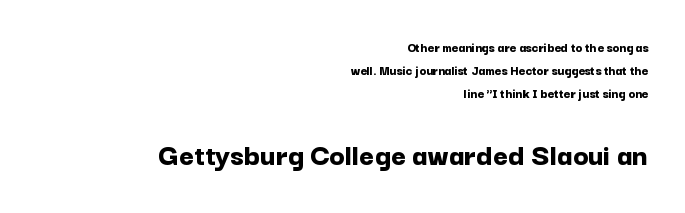
Q: Is the text bold? A: Yes.
Q: Is the text italic (slanted)? A: No, it is upright.
Q: Is the typeface a serif or a sans-serif typeface? A: Sans-serif.
Q: Is the text underlined? A: No.
Q: How is the paragraph aligned? A: Right-aligned.
Q: Is the spacing between letters normal or unusually wide? A: Normal.
Q: Is the spacing between lines tight, normal or loose? A: Normal.
Q: Which block of text is set in a larger size, the first (top) or the second (bottom)? A: The second (bottom) one.
Q: Width (condensed, normal, or wide)? A: Normal.
Q: Stroke contrast? A: Low.
Q: x-height? A: Medium.
Q: Monospaced? A: No.
